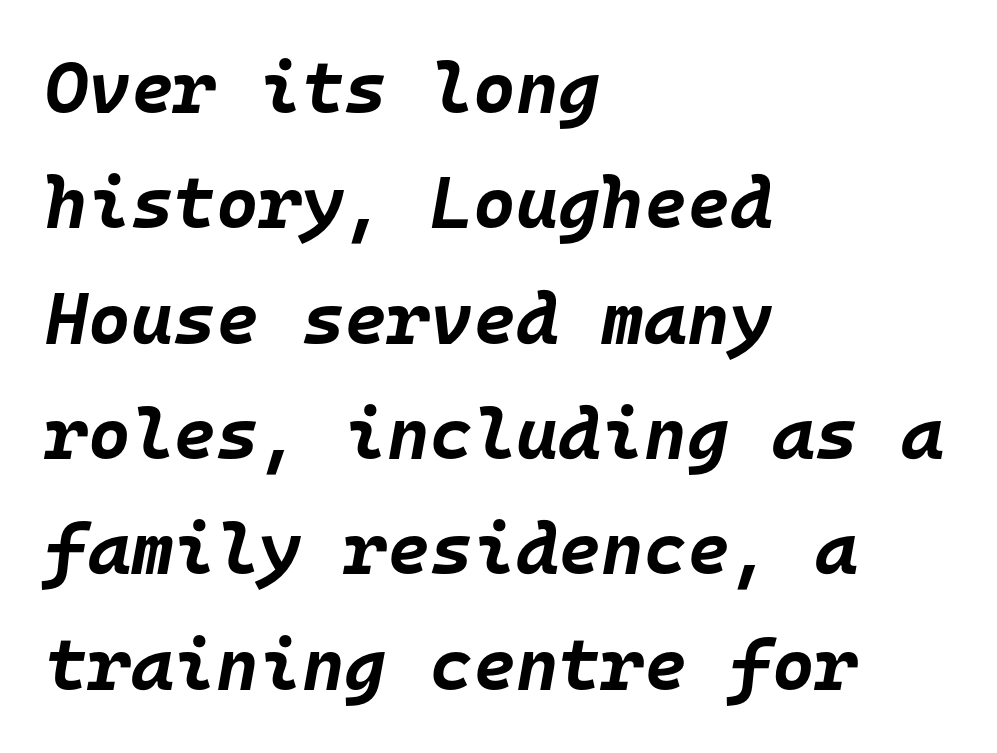
The image shows 73 px bold type, italic (leaning right), monospaced; set left-aligned, normal line spacing (1.58x), normal letter spacing, not underlined; low stroke contrast and a large x-height.
